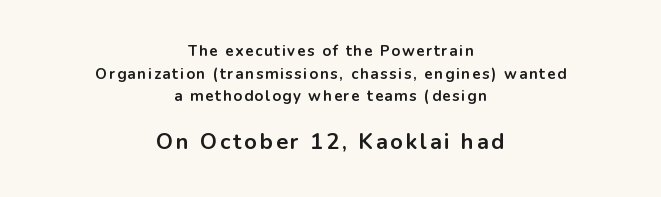
Q: Is the text bold? A: Yes.
Q: Is the text italic (slanted)? A: No, it is upright.
Q: Is the text underlined? A: No.
Q: How is the paragraph aligned? A: Centered.
Q: Is the spacing between lines tight, normal or loose? A: Normal.
Q: Which block of text is set in a larger size, the first (top) or the second (bottom)? A: The second (bottom) one.
